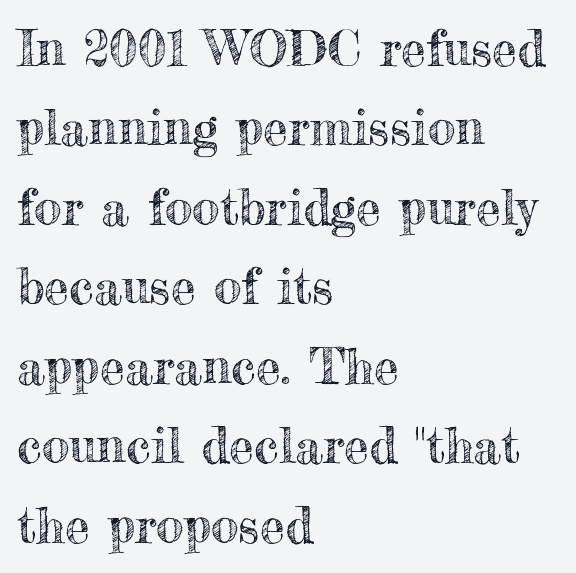
Q: Is the text italic (slanted)? A: No, it is upright.
Q: Is the text underlined? A: No.
Q: How is the paragraph aligned? A: Left-aligned.
Q: Is the spacing between letters normal or unusually wide? A: Normal.
Q: Is the spacing between lines tight, normal or loose? A: Normal.
Q: Width (condensed, normal, or wide)? A: Normal.
Q: x-height? A: Small.
Q: Monospaced? A: No.
